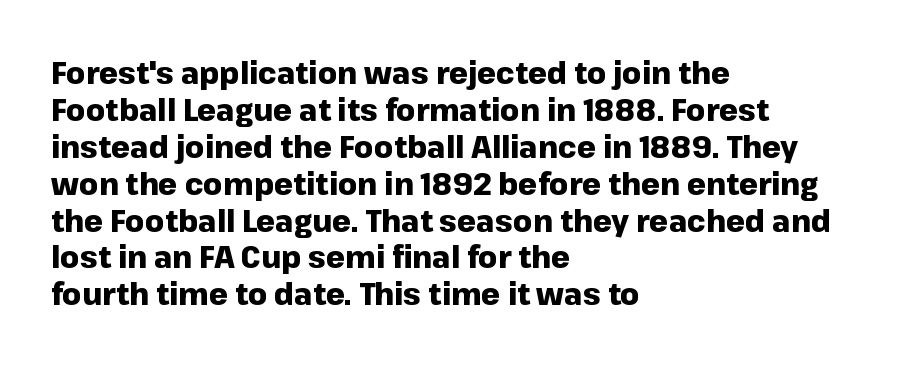
Ascenders rise straight up at ninety degrees. Character widths vary here, with narrow letters taking less room than wide ones. Beneath every word, the page is bare. How are the letters spaced? Ordinarily, with no added tracking. Notice how the passage keeps a crisp vertical edge on the left only. Serif or sans? Sans — the stroke terminals are bare.
